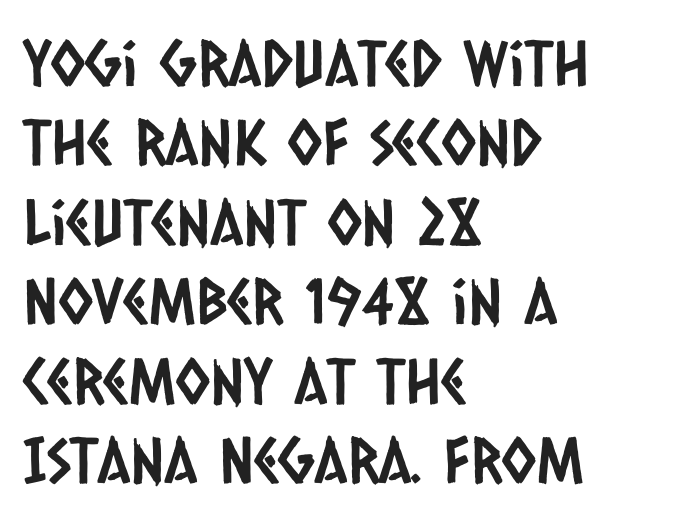
The image shows 63 px condensed sans-serif type; set left-aligned, normal line spacing (1.26x), normal letter spacing, not underlined; low stroke contrast and a large x-height.
